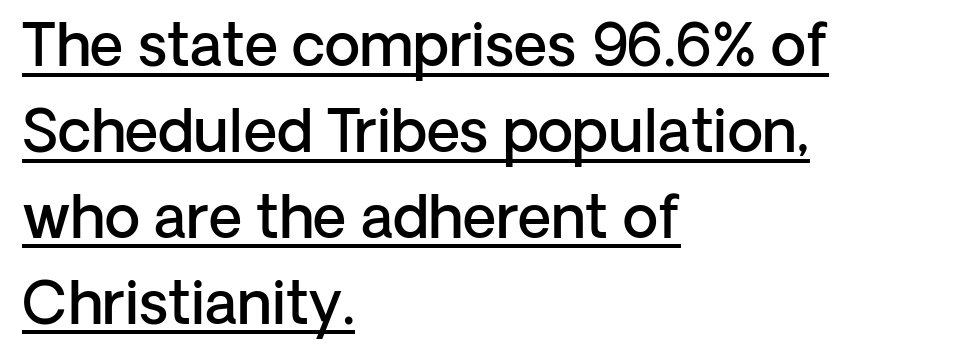
Notice how a bar underscores the lettering throughout. Ascenders rise straight up at ninety degrees. Tracking here is standard; glyphs follow each other at the usual distance. Classification — sans serif. Bold? Not quite — semibold, heavier than regular but stopping short. Is this a fixed-width face? No — the glyphs have proportional, varying widths.
